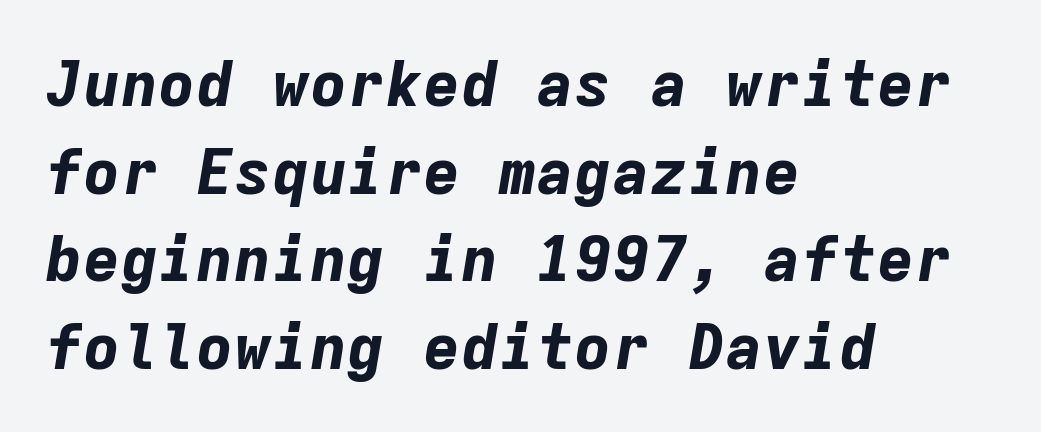
A typesetter would call this leading conventional body-copy spacing. The lines are quadded left. There's an unmistakable incline to the writing here. Decoration check: the copy has no underline.
